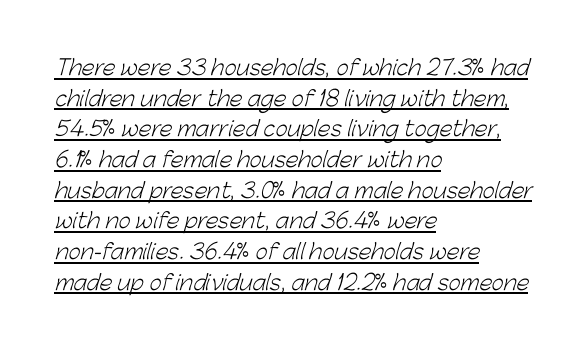
Q: Is the text bold? A: No.
Q: Is the text underlined? A: Yes.
Q: How is the paragraph aligned? A: Left-aligned.
Q: Is the spacing between letters normal or unusually wide? A: Normal.
Q: Is the spacing between lines tight, normal or loose? A: Normal.
